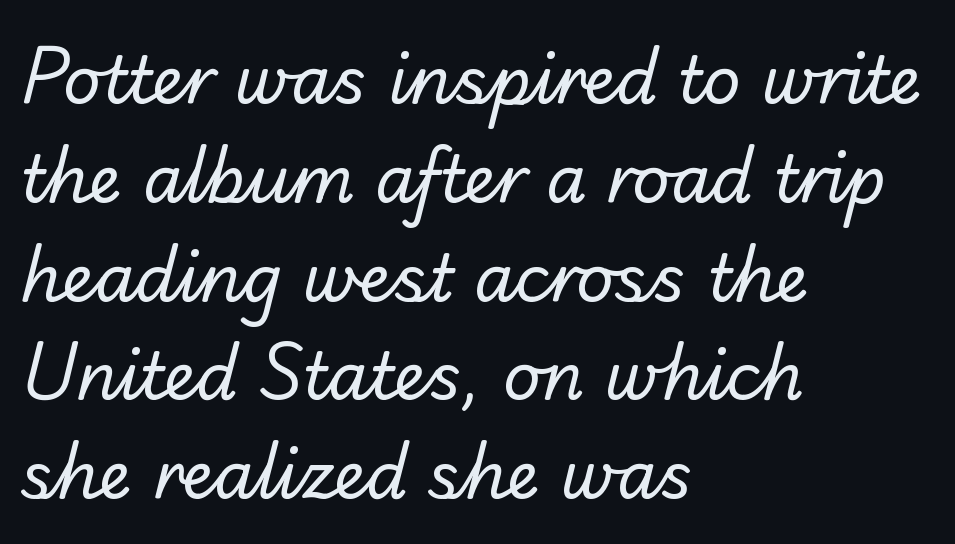
Q: Is the text bold? A: No.
Q: Is the typeface a serif or a sans-serif typeface? A: Sans-serif.
Q: Is the text underlined? A: No.
Q: How is the paragraph aligned? A: Left-aligned.
Q: Is the spacing between letters normal or unusually wide? A: Normal.
Q: Is the spacing between lines tight, normal or loose? A: Normal.
Q: Width (condensed, normal, or wide)? A: Normal.
Q: Stroke contrast? A: Low.
Q: x-height? A: Small.
Q: Monospaced? A: No.
